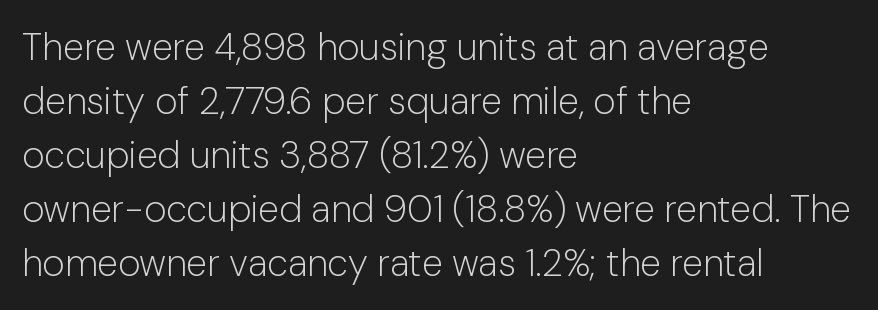
The image shows 38 px light sans-serif type, upright; set left-aligned, normal line spacing (1.42x), normal letter spacing, not underlined; low stroke contrast and a medium x-height.
